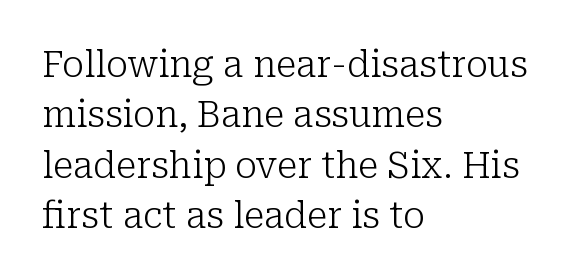
The image shows 37 px light serif type, upright; set left-aligned, normal line spacing (1.36x), normal letter spacing, not underlined; low stroke contrast and a medium x-height.
